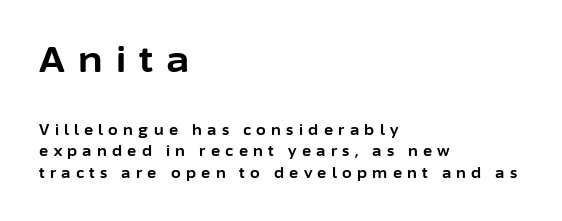
Here the designer chose a conventional face with non-uniform glyph widths. Caption: bold face, heavy strokes. Is there any slant? The stems are plumb. The face used here is a sans, in the tradition of grotesques and geometrics. Left-aligned paragraph, ragged on the right.
